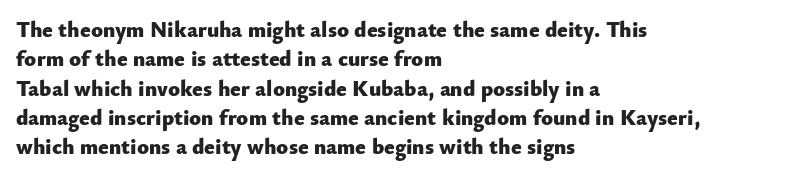
The image shows 22 px bold type, upright; set left-aligned, normal line spacing (1.33x), normal letter spacing, not underlined.
